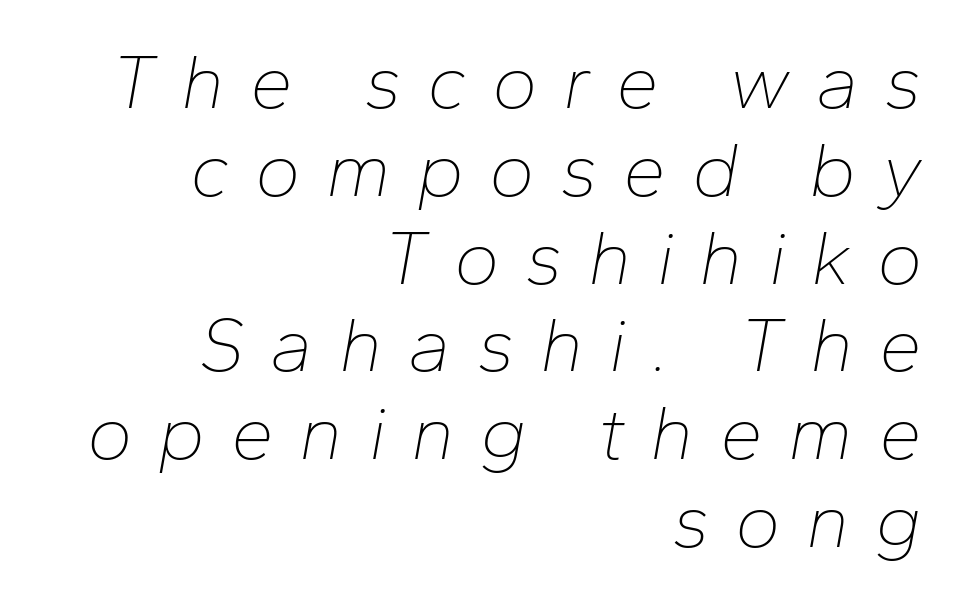
The image shows 77 px thin type, italic (leaning right); set right-aligned, tight line spacing (1.14x), unusually wide letter spacing (+0.33 em), not underlined; low stroke contrast and a medium x-height.
